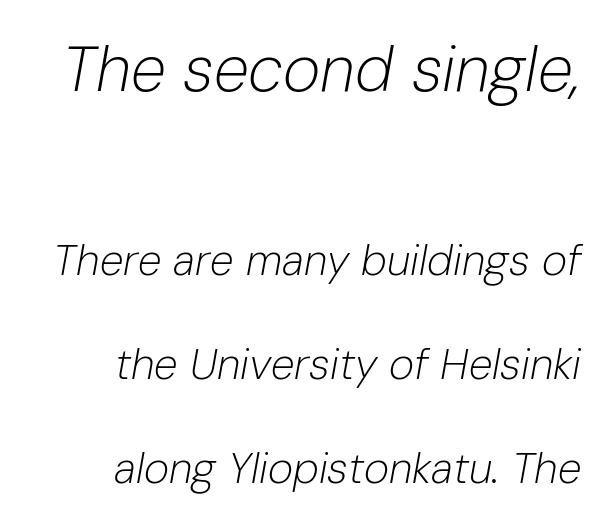
{"italic": "yes", "lean": "right", "slant_degrees": 10, "bold": "no", "weight": "light", "width": "normal", "stroke_contrast": "low", "x_height": "medium", "monospaced": "no", "underline": "no", "align": "right", "line_spacing": "loose", "line_spacing_ratio": 2.41, "letter_spacing": "normal", "letter_spacing_em": 0.0, "larger_block": "first", "size_ratio": 1.49, "glyph_px": 64}
